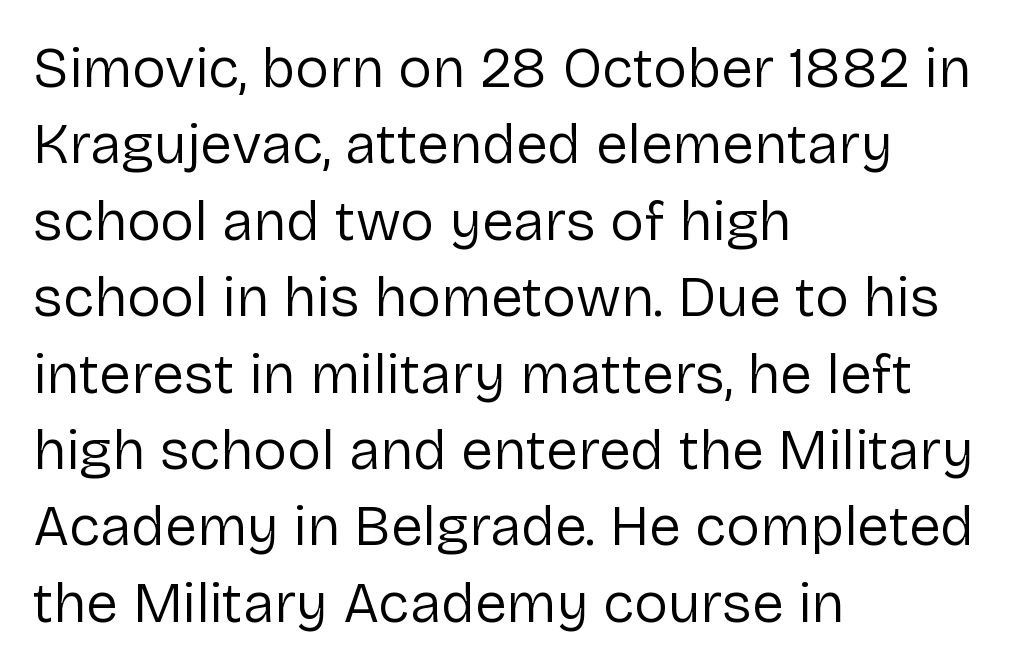
The face used here is proportionally spaced, like ordinary book or web type. Reading down the block, your eye returns to a fixed left position each line. Each new line begins a customary step beneath the previous one. This sample uses a sans-serif face. Default kerning and tracking; the words read as compact shapes.
